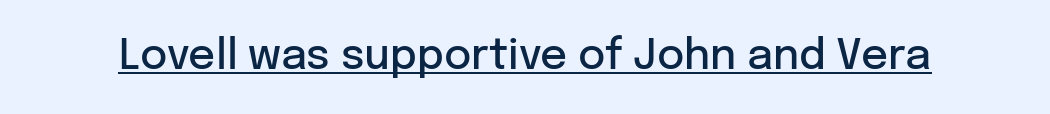
{"serif": "no", "italic": "no", "bold": "semi", "weight": "semibold", "width": "normal", "stroke_contrast": "low", "x_height": "medium", "monospaced": "no", "underline": "yes", "letter_spacing": "normal", "letter_spacing_em": 0.0, "glyph_px": 42}
